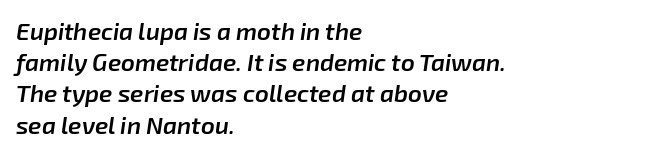
The letterforms sit shoulder to shoulder at normal distance. Designer's note — italics engaged. Visually the block forms a straight wall on the left and a jagged coastline on the right. Has an underline been added? It has not. Quick note: interline space is typical.
